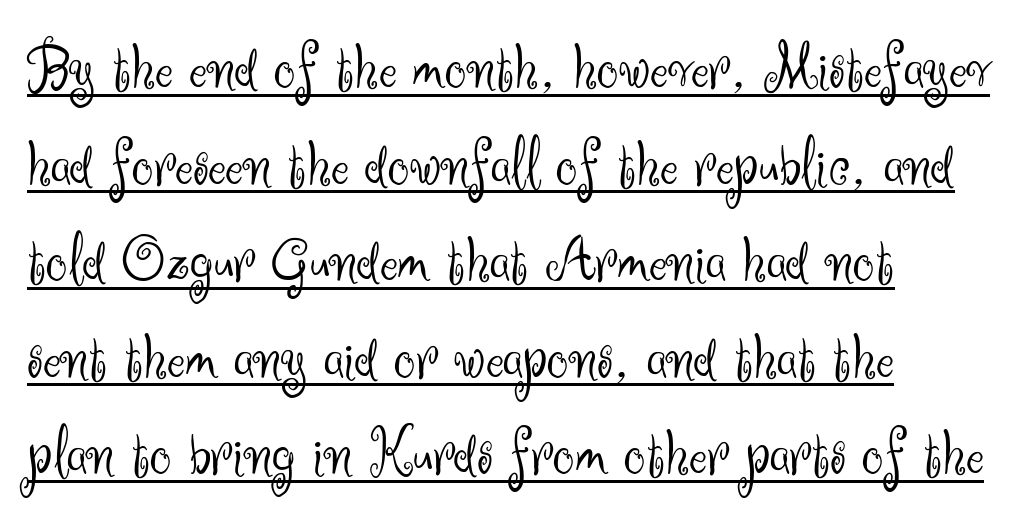
In designer terms, the underline attribute is active on this setting. Check where the strokes stop: nothing finishes them off — pure sans. Varying glyph widths throughout — classic text-font behaviour. Honestly, the row spacing looks completely unremarkable. The gaps between neighbouring characters are ordinary and unremarkable.
